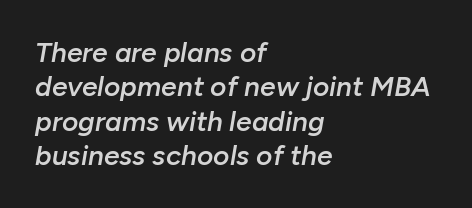
The gaps between neighbouring characters are ordinary and unremarkable. Just letters on the line, the space beneath them empty. A typesetter would call this proportional, since set widths differ per character. Tall strokes in this sample are angled rather than plumb.
